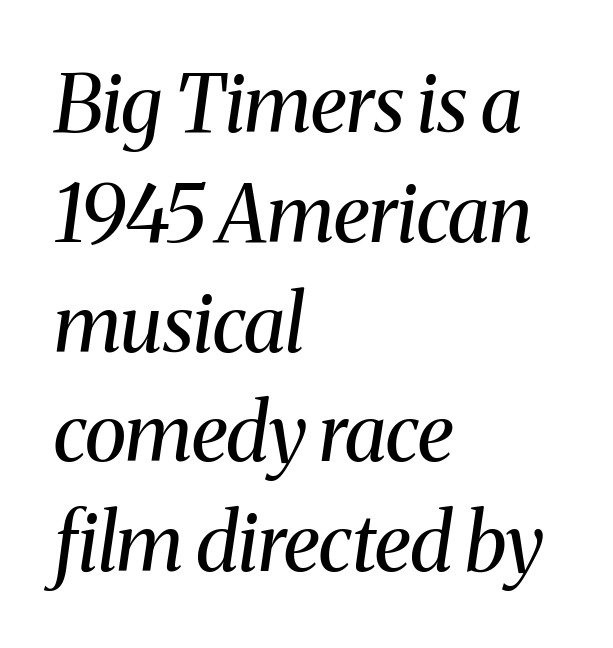
Q: Is the text bold? A: No.
Q: Is the text italic (slanted)? A: Yes, it leans right by about 8 degrees.
Q: Is the typeface a serif or a sans-serif typeface? A: Serif.
Q: Is the text underlined? A: No.
Q: How is the paragraph aligned? A: Left-aligned.
Q: Is the spacing between letters normal or unusually wide? A: Normal.
Q: Is the spacing between lines tight, normal or loose? A: Normal.
Q: Width (condensed, normal, or wide)? A: Normal.
Q: Stroke contrast? A: Medium.
Q: x-height? A: Medium.
Q: Monospaced? A: No.
